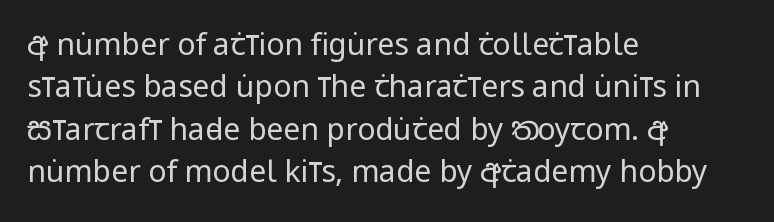
Q: Is the text bold? A: No.
Q: Is the text italic (slanted)? A: No, it is upright.
Q: Is the typeface a serif or a sans-serif typeface? A: Sans-serif.
Q: Is the text underlined? A: No.
Q: How is the paragraph aligned? A: Left-aligned.
Q: Is the spacing between letters normal or unusually wide? A: Normal.
Q: Is the spacing between lines tight, normal or loose? A: Normal.
Q: Width (condensed, normal, or wide)? A: Condensed.
Q: Stroke contrast? A: Low.
Q: x-height? A: Large.
Q: Monospaced? A: No.
